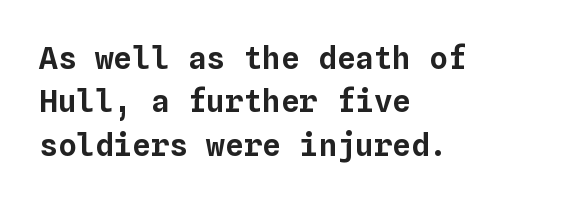
{"italic": "no", "width": "normal", "stroke_contrast": "low", "x_height": "medium", "monospaced": "yes", "underline": "no", "align": "left", "line_spacing": "normal", "line_spacing_ratio": 1.4, "letter_spacing": "normal", "letter_spacing_em": 0.0, "glyph_px": 31}
